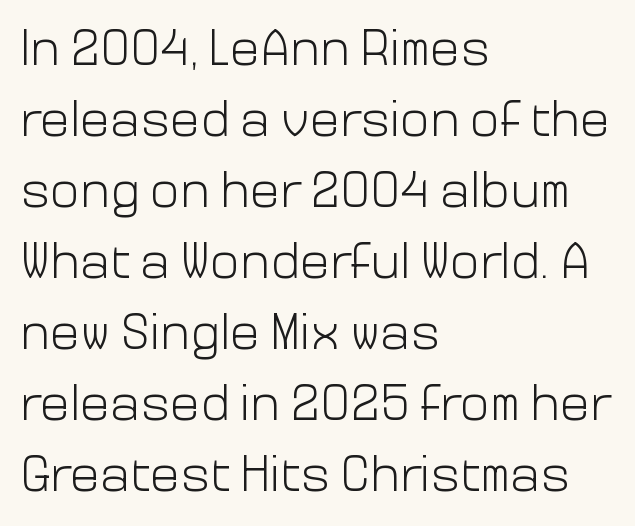
Q: Is the text bold? A: No.
Q: Is the text italic (slanted)? A: No, it is upright.
Q: Is the typeface a serif or a sans-serif typeface? A: Sans-serif.
Q: Is the text underlined? A: No.
Q: How is the paragraph aligned? A: Left-aligned.
Q: Is the spacing between letters normal or unusually wide? A: Normal.
Q: Is the spacing between lines tight, normal or loose? A: Normal.
Q: Width (condensed, normal, or wide)? A: Normal.
Q: Stroke contrast? A: Low.
Q: x-height? A: Medium.
Q: Monospaced? A: No.
